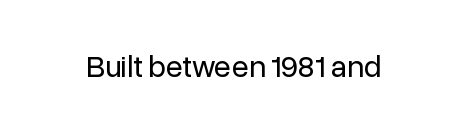
The image shows 31 px regular-weight sans-serif type, upright; set normal letter spacing, not underlined; low stroke contrast and a medium x-height.
